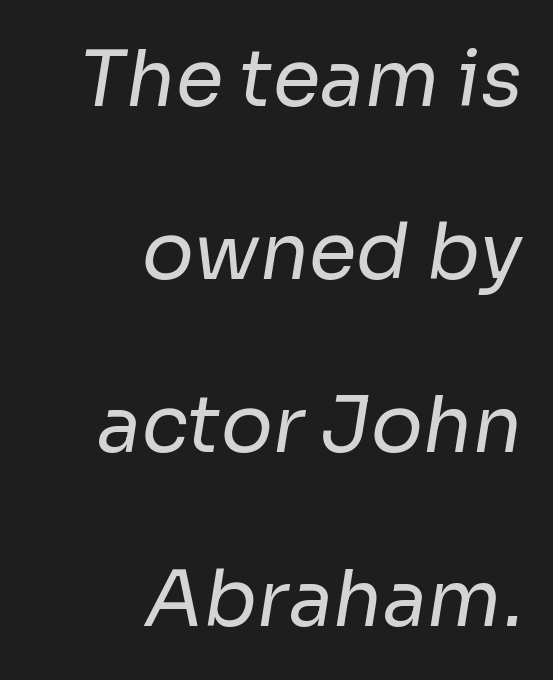
Q: Is the text bold? A: No.
Q: Is the typeface a serif or a sans-serif typeface? A: Sans-serif.
Q: Is the text underlined? A: No.
Q: How is the paragraph aligned? A: Right-aligned.
Q: Is the spacing between letters normal or unusually wide? A: Normal.
Q: Is the spacing between lines tight, normal or loose? A: Loose.
Q: Width (condensed, normal, or wide)? A: Normal.
Q: Stroke contrast? A: Low.
Q: x-height? A: Medium.
Q: Monospaced? A: No.
